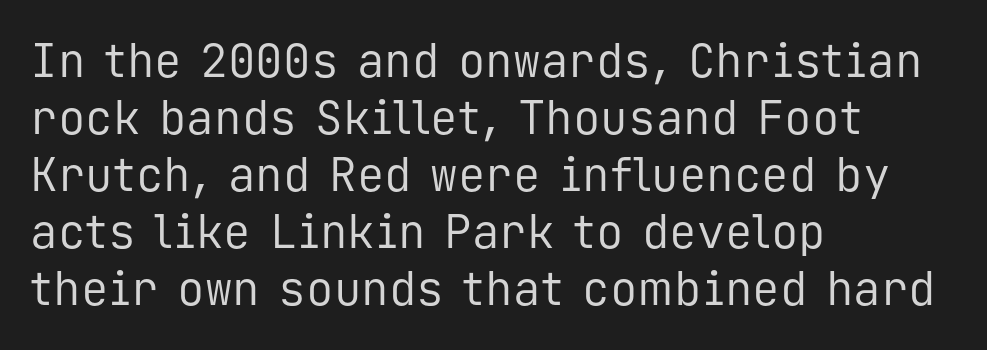
{"serif": "no", "italic": "no", "bold": "no", "weight": "regular", "width": "normal", "stroke_contrast": "low", "x_height": "medium", "monospaced": "yes", "underline": "no", "align": "left", "line_spacing_ratio": 1.24, "letter_spacing": "normal", "letter_spacing_em": 0.0, "glyph_px": 46}
